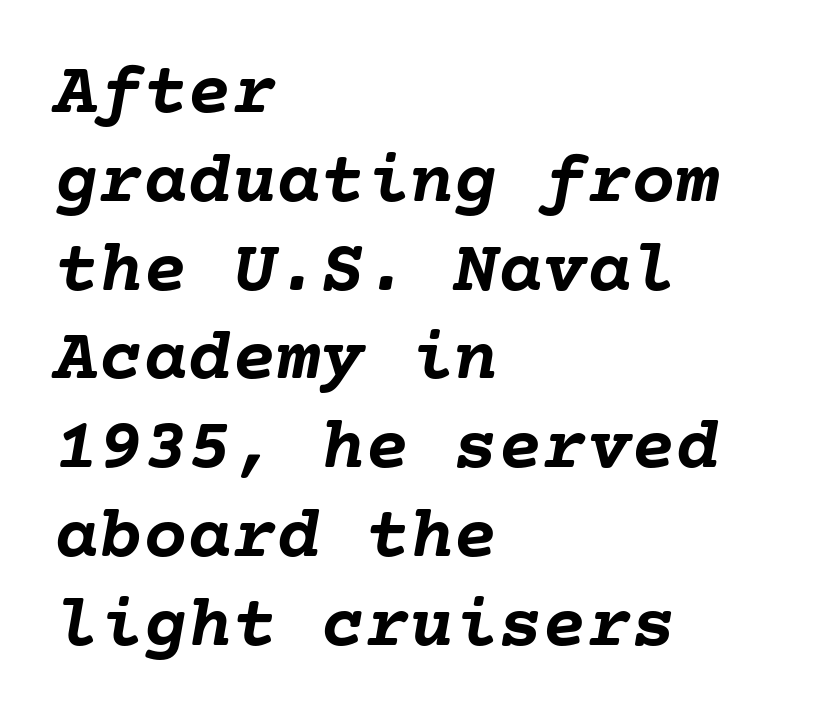
Is the type slanted? Yes — the strokes lean at a clear angle. The lines in this sample share a left origin and differ only in where they stop. Quick note: underline off. Heavy-handed strokes throughout: this text is bold.
